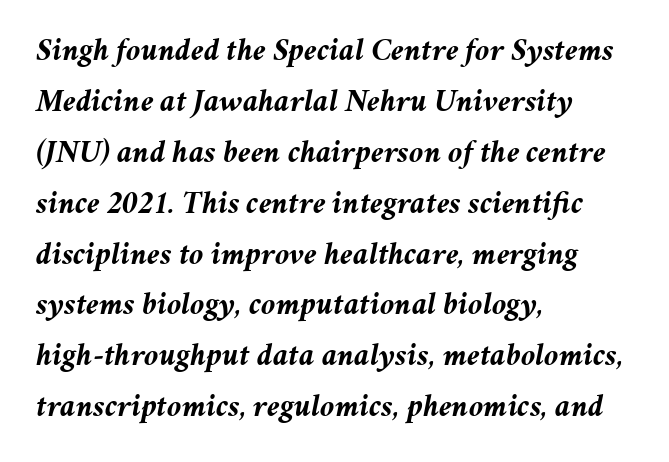
Quick note: underline off. The rag falls on the right side of this text block. Normally led — the rows are evenly, conventionally spaced. Italic? Definitely — the glyphs are oblique. The passage shown is typed in a proportional face where columns would drift.
